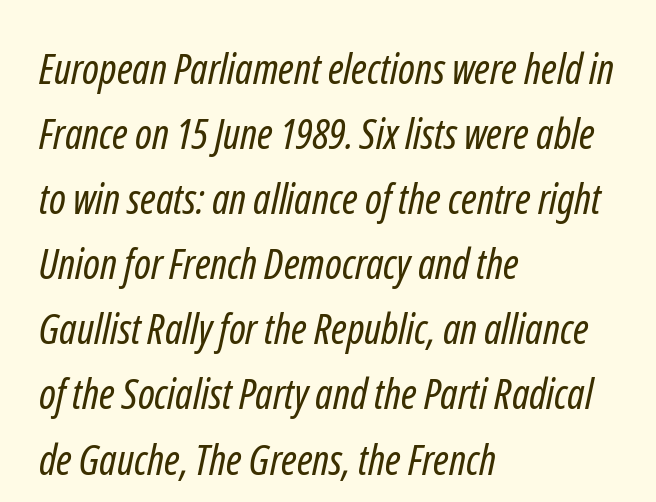
Does the copy run flush right? No — it runs flush left. Descender tails drop into unmarked territory. The rendering uses a moderate line-height, typical for paragraphs. Stems and bowls with no extra thickness — not bold.
